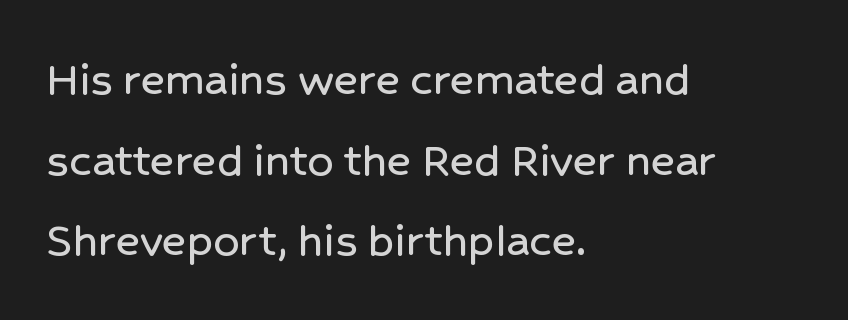
The image shows 51 px sans-serif type, upright; set left-aligned, normal line spacing (1.58x), normal letter spacing, not underlined; low stroke contrast and a medium x-height.
